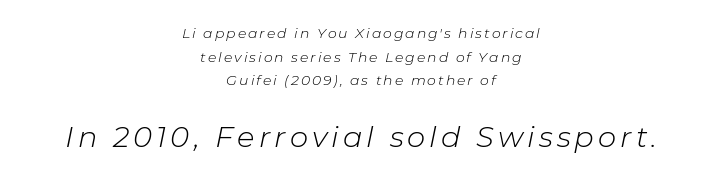
{"italic": "yes", "lean": "right", "slant_degrees": 11, "bold": "no", "weight": "light", "width": "normal", "stroke_contrast": "low", "x_height": "medium", "monospaced": "no", "underline": "no", "align": "center", "line_spacing": "normal", "line_spacing_ratio": 1.68, "larger_block": "second", "size_ratio": 2.07, "glyph_px": 29}
